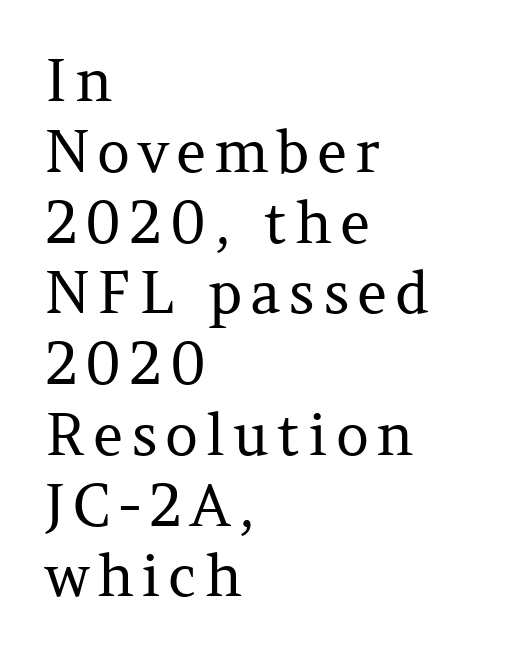
{"serif": "yes", "italic": "no", "bold": "no", "weight": "regular", "width": "normal", "stroke_contrast": "medium", "x_height": "medium", "monospaced": "no", "underline": "no", "align": "left", "line_spacing_ratio": 1.22, "glyph_px": 58}
